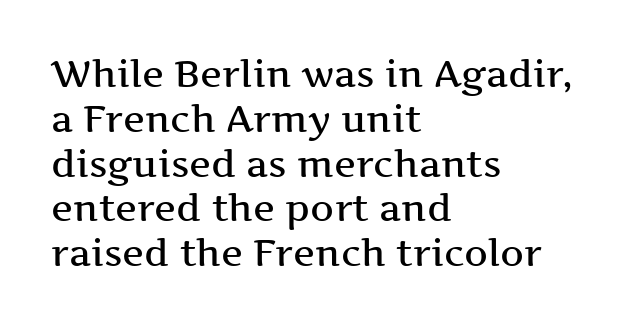
The image shows 37 px wide serif type, upright; set left-aligned, line spacing 1.21x, normal letter spacing, not underlined; medium stroke contrast and a medium x-height.
